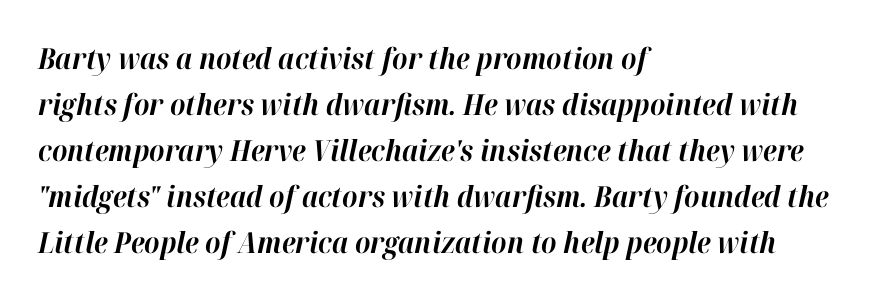
Q: Is the text bold? A: Yes.
Q: Is the text italic (slanted)? A: Yes, it leans right by about 12 degrees.
Q: Is the text underlined? A: No.
Q: How is the paragraph aligned? A: Left-aligned.
Q: Is the spacing between letters normal or unusually wide? A: Normal.
Q: Is the spacing between lines tight, normal or loose? A: Normal.
Q: Width (condensed, normal, or wide)? A: Normal.
Q: Stroke contrast? A: High.
Q: x-height? A: Medium.
Q: Monospaced? A: No.
